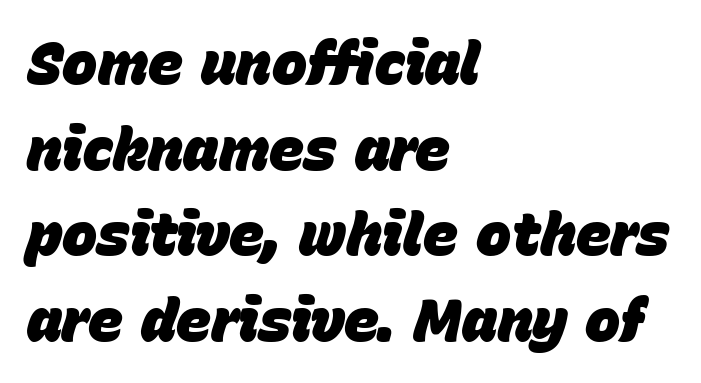
The image shows 59 px heavy type, italic (leaning right); set left-aligned, normal line spacing (1.45x), normal letter spacing, not underlined; low stroke contrast and a large x-height.
